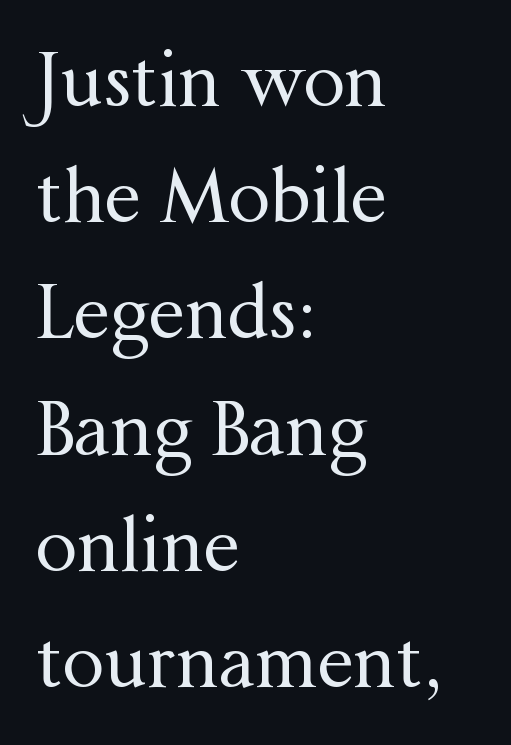
The image shows 74 px regular-weight serif type, upright; set left-aligned, normal line spacing (1.57x), normal letter spacing, not underlined; medium stroke contrast and a medium x-height.
